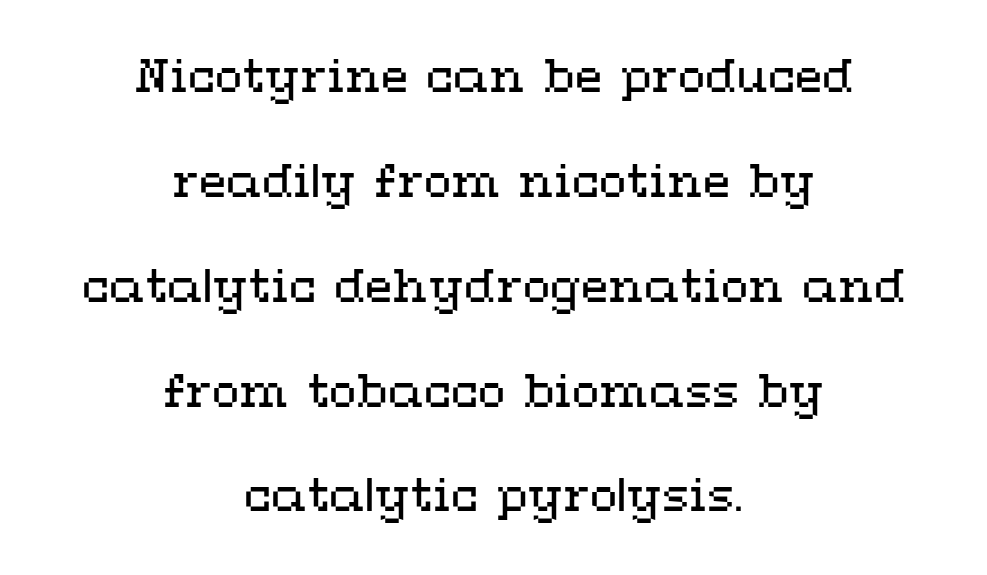
The image shows 45 px regular-weight, wide type, upright; set centered, loose line spacing (2.33x), normal letter spacing, not underlined; medium stroke contrast and a medium x-height.
